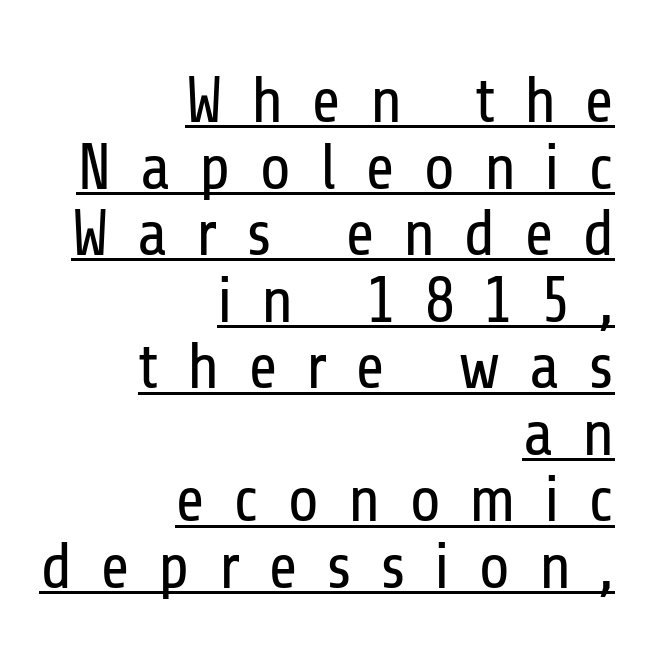
Q: Is the text bold? A: No.
Q: Is the text italic (slanted)? A: No, it is upright.
Q: Is the typeface a serif or a sans-serif typeface? A: Sans-serif.
Q: Is the text underlined? A: Yes.
Q: How is the paragraph aligned? A: Right-aligned.
Q: Is the spacing between letters normal or unusually wide? A: Unusually wide.
Q: Is the spacing between lines tight, normal or loose? A: Tight.
Q: Width (condensed, normal, or wide)? A: Condensed.
Q: Stroke contrast? A: Low.
Q: x-height? A: Medium.
Q: Monospaced? A: No.
